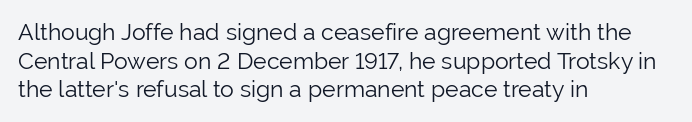
Beneath every word, the page is bare. On a weight scale, this lands at 450 or below. Look at the tracking — it's just the regular setting, nothing added. The typesetter chose a ragged-right arrangement here. Upright lettering throughout.
